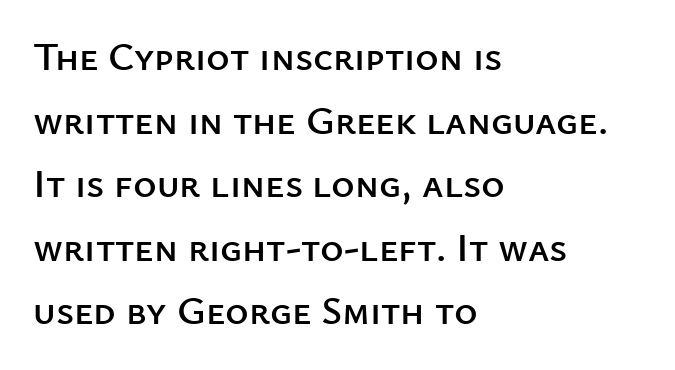
Q: Is the text italic (slanted)? A: No, it is upright.
Q: Is the typeface a serif or a sans-serif typeface? A: Sans-serif.
Q: Is the text underlined? A: No.
Q: How is the paragraph aligned? A: Left-aligned.
Q: Is the spacing between letters normal or unusually wide? A: Normal.
Q: Is the spacing between lines tight, normal or loose? A: Normal.
Q: Width (condensed, normal, or wide)? A: Normal.
Q: Stroke contrast? A: Low.
Q: x-height? A: Medium.
Q: Monospaced? A: No.
